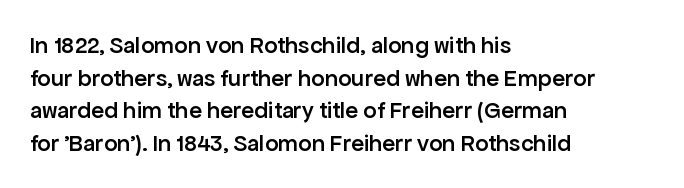
{"italic": "no", "bold": "semi", "underline": "no", "align": "left", "line_spacing": "normal", "line_spacing_ratio": 1.36, "letter_spacing": "normal", "letter_spacing_em": 0.0, "glyph_px": 24}
